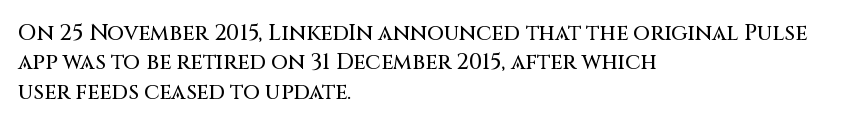
Q: Is the text italic (slanted)? A: No, it is upright.
Q: Is the text underlined? A: No.
Q: How is the paragraph aligned? A: Left-aligned.
Q: Is the spacing between letters normal or unusually wide? A: Normal.
Q: Is the spacing between lines tight, normal or loose? A: Normal.
